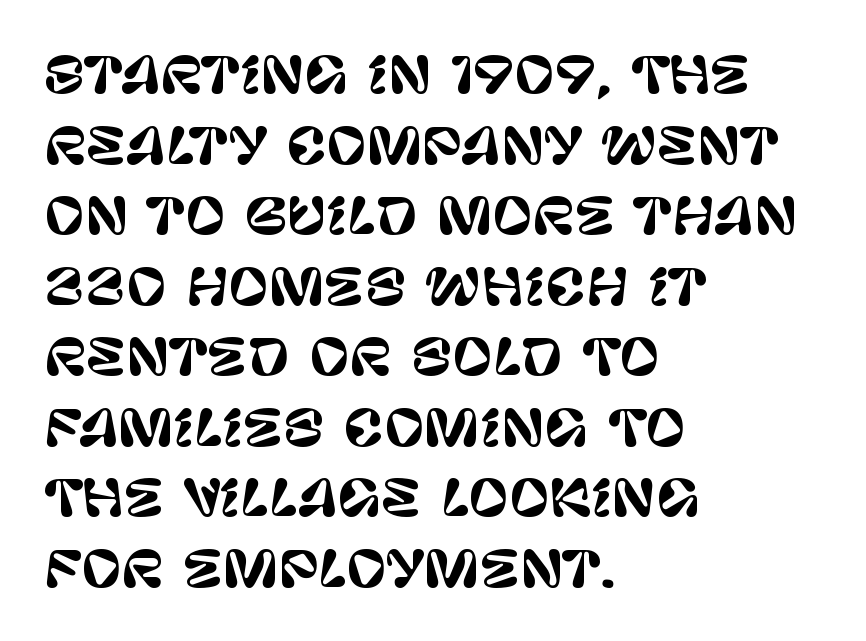
Reading down the column, the eye jumps a familiar distance to each next line. This sample has the flowing, uneven cadence of proportional lettering. You can tell from the bare stems that sans-serif type was used. Check the space under the baseline: it is left empty.
